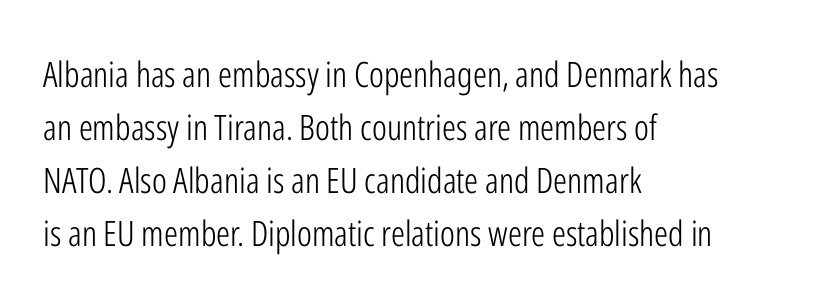
The typeface has the unassuming heft of standard copy or less. Quick note: not italic, upright. Horizontally, the lines are justified to the leading edge only. You could not count columns in this text — the font is proportionally spaced.
